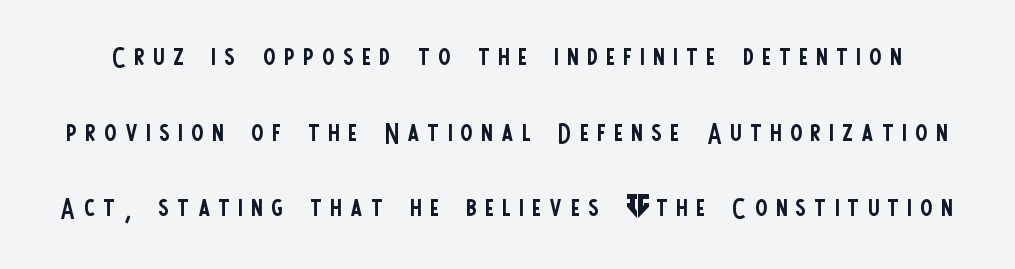
{"serif": "no", "italic": "no", "bold": "no", "weight": "regular", "width": "condensed", "stroke_contrast": "low", "x_height": "large", "monospaced": "no", "underline": "no", "line_spacing": "loose", "line_spacing_ratio": 2.1, "letter_spacing": "wide", "letter_spacing_em": 0.24, "glyph_px": 36}
